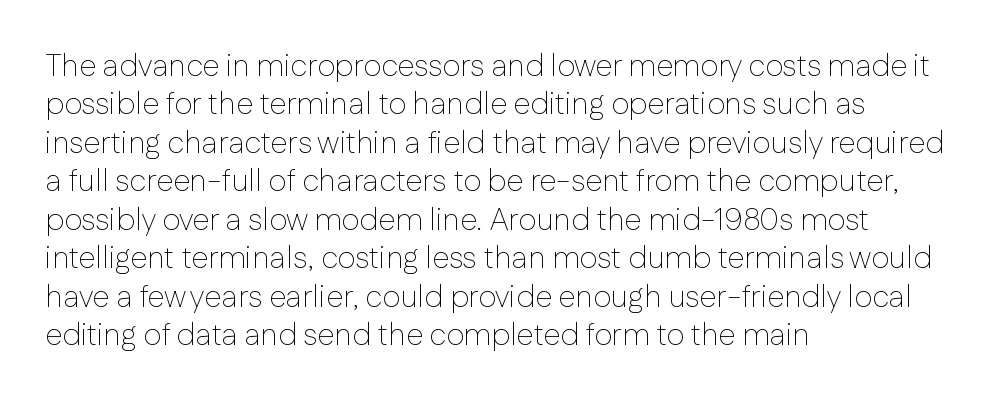
{"serif": "no", "italic": "no", "bold": "no", "weight": "thin", "width": "normal", "stroke_contrast": "low", "x_height": "medium", "monospaced": "no", "underline": "no", "align": "left", "line_spacing_ratio": 1.24, "letter_spacing": "normal", "letter_spacing_em": 0.0, "glyph_px": 31}
